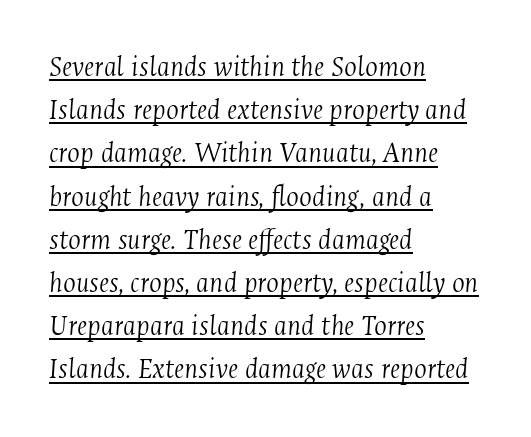
Q: Is the text bold? A: No.
Q: Is the text italic (slanted)? A: Yes, it leans right by about 4 degrees.
Q: Is the typeface a serif or a sans-serif typeface? A: Serif.
Q: Is the text underlined? A: Yes.
Q: How is the paragraph aligned? A: Left-aligned.
Q: Is the spacing between letters normal or unusually wide? A: Normal.
Q: Is the spacing between lines tight, normal or loose? A: Normal.
Q: Width (condensed, normal, or wide)? A: Condensed.
Q: Stroke contrast? A: Medium.
Q: x-height? A: Medium.
Q: Monospaced? A: No.
